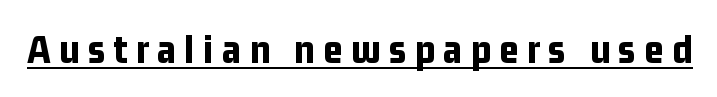
Q: Is the text bold? A: Yes.
Q: Is the text italic (slanted)? A: No, it is upright.
Q: Is the typeface a serif or a sans-serif typeface? A: Sans-serif.
Q: Is the text underlined? A: Yes.
Q: Is the spacing between letters normal or unusually wide? A: Unusually wide.
Q: Width (condensed, normal, or wide)? A: Condensed.
Q: Stroke contrast? A: Low.
Q: x-height? A: Medium.
Q: Monospaced? A: No.
